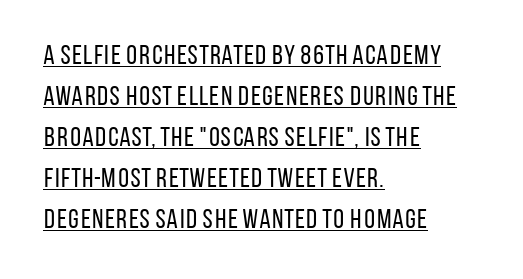
The image shows 27 px text type, upright; set left-aligned, normal line spacing (1.52x), normal letter spacing, underlined.
